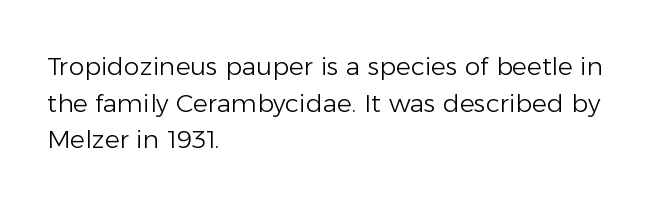
Q: Is the text bold? A: No.
Q: Is the text italic (slanted)? A: No, it is upright.
Q: Is the text underlined? A: No.
Q: How is the paragraph aligned? A: Left-aligned.
Q: Is the spacing between letters normal or unusually wide? A: Normal.
Q: Is the spacing between lines tight, normal or loose? A: Normal.
